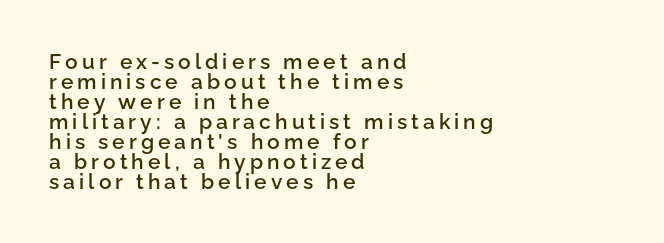
The image shows 21 px text type, upright; set left-aligned, tight line spacing (0.95x), not underlined.
